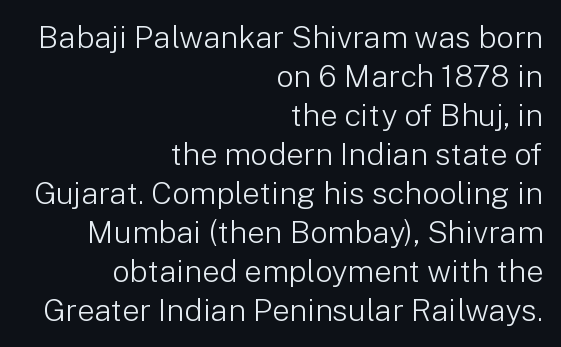
The image shows 31 px light sans-serif type, upright; set right-aligned, normal line spacing (1.26x), normal letter spacing, not underlined; low stroke contrast and a medium x-height.
